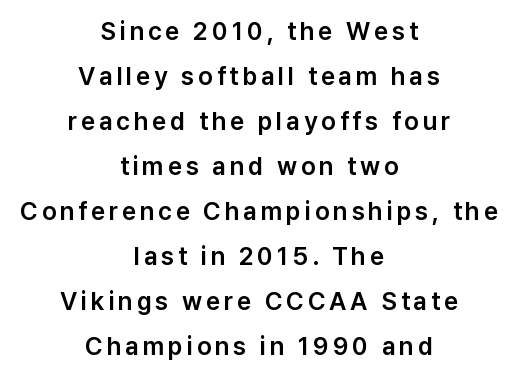
The image shows 25 px text type, upright; set centered, line spacing 1.8x, not underlined.
